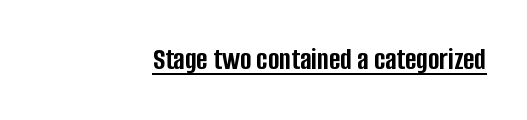
The axis of the letterforms is exactly vertical. The glyphs have the mass of a bold cut. A typesetter would call this zero additional tracking. Teacher's note: observe the even right margin — that is flush-right alignment. Nope, no serifs anywhere on these letters.
